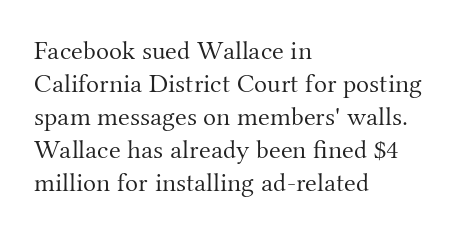
The image shows 27 px text type, upright; set left-aligned, line spacing 1.22x, normal letter spacing, not underlined.
